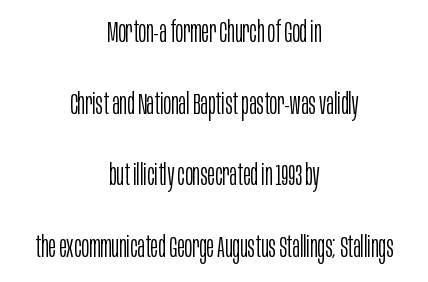
Q: Is the text bold? A: No.
Q: Is the text italic (slanted)? A: No, it is upright.
Q: Is the typeface a serif or a sans-serif typeface? A: Sans-serif.
Q: Is the text underlined? A: No.
Q: How is the paragraph aligned? A: Centered.
Q: Is the spacing between letters normal or unusually wide? A: Normal.
Q: Is the spacing between lines tight, normal or loose? A: Loose.
Q: Width (condensed, normal, or wide)? A: Condensed.
Q: Stroke contrast? A: Low.
Q: x-height? A: Large.
Q: Monospaced? A: No.
